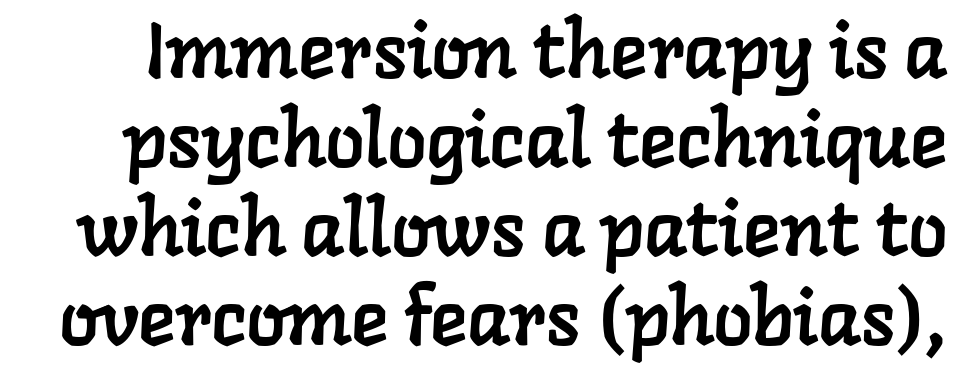
Q: Is the typeface a serif or a sans-serif typeface? A: Serif.
Q: Is the text underlined? A: No.
Q: Is the spacing between letters normal or unusually wide? A: Normal.
Q: Is the spacing between lines tight, normal or loose? A: Tight.
Q: Width (condensed, normal, or wide)? A: Normal.
Q: Stroke contrast? A: Low.
Q: x-height? A: Medium.
Q: Monospaced? A: No.
